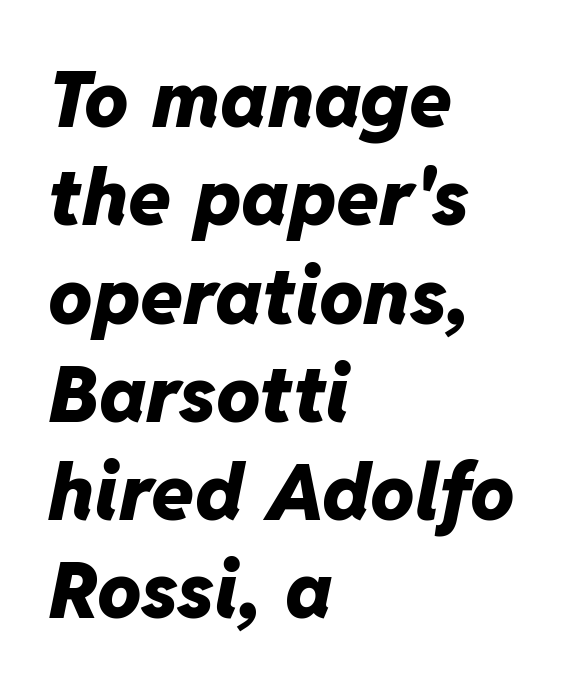
The rag falls on the right side of this text block. Lines of text with bare space underneath. Here the designer chose a conventional face with non-uniform glyph widths. There is no visible air inserted between adjacent glyphs. These lines were composed using italics.
